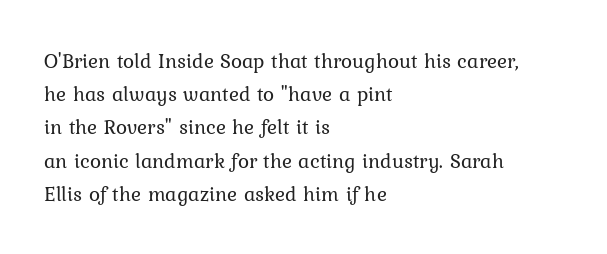
{"italic": "no", "bold": "no", "underline": "no", "align": "left", "line_spacing": "normal", "line_spacing_ratio": 1.58, "letter_spacing": "normal", "letter_spacing_em": 0.0, "glyph_px": 21}
